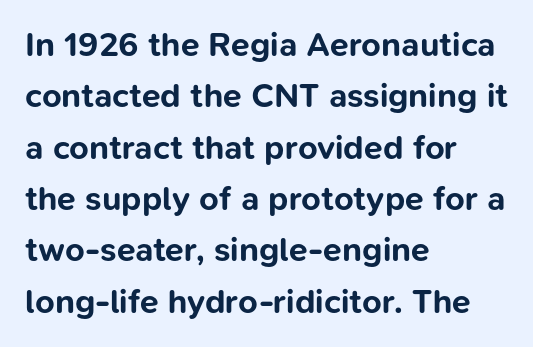
The image shows 34 px bold sans-serif type, upright; set left-aligned, normal line spacing (1.51x), normal letter spacing, not underlined; low stroke contrast and a medium x-height.
